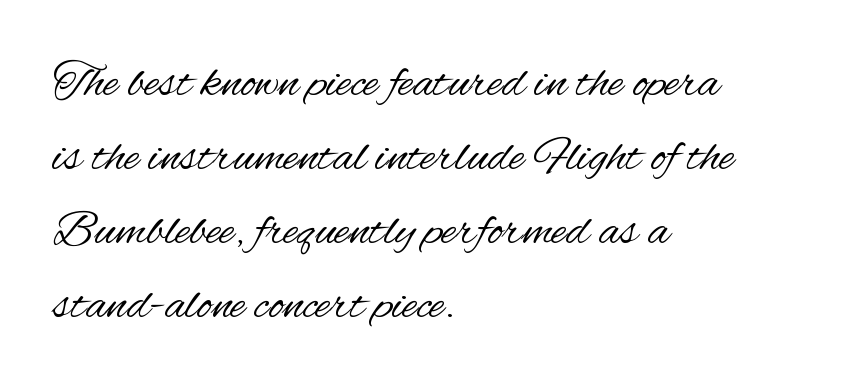
Q: Is the text bold? A: No.
Q: Is the text italic (slanted)? A: Yes.
Q: Is the typeface a serif or a sans-serif typeface? A: Sans-serif.
Q: Is the text underlined? A: No.
Q: How is the paragraph aligned? A: Left-aligned.
Q: Is the spacing between letters normal or unusually wide? A: Normal.
Q: Is the spacing between lines tight, normal or loose? A: Normal.
Q: Width (condensed, normal, or wide)? A: Condensed.
Q: Stroke contrast? A: Medium.
Q: x-height? A: Small.
Q: Monospaced? A: No.
